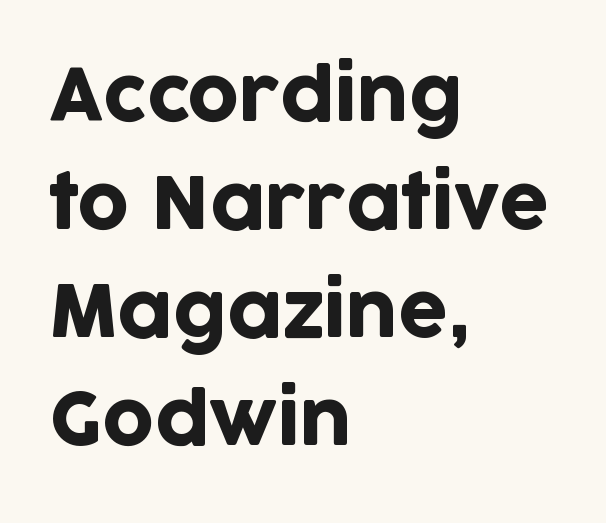
Does the copy run flush right? No — it runs flush left. How are the letters spaced? Ordinarily, with no added tracking. Reading down the column, the eye jumps a familiar distance to each next line. Posture: straight, roman, zero tilt. The zone under the glyphs is completely vacant.
